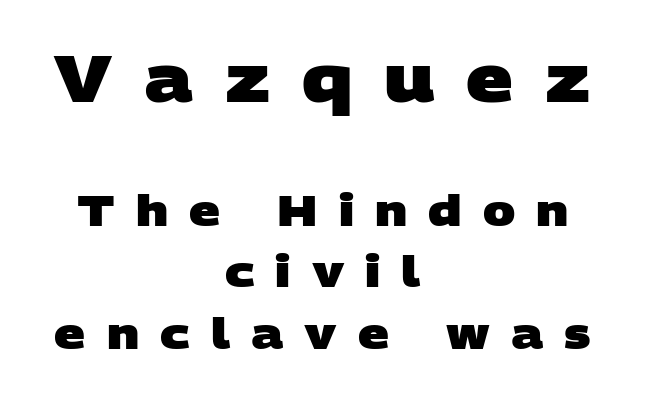
Horizontal bands of white between lines are of average thickness. In terms of weight, the rendering is a true, heavy bold. This sample has the flowing, uneven cadence of proportional lettering. Students, note that the glyphs here are deliberately spaced far apart.
